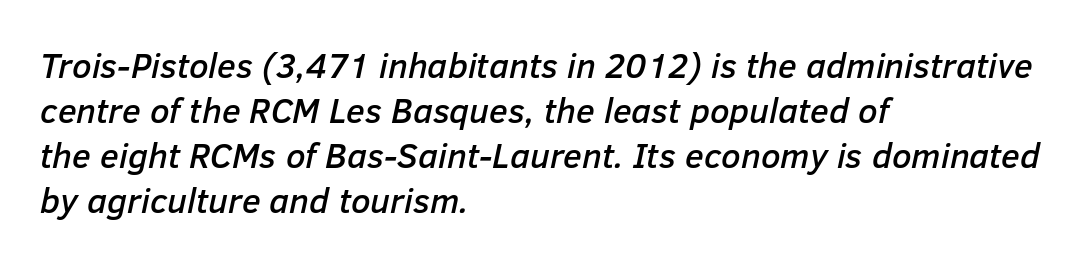
{"italic": "yes", "lean": "right", "slant_degrees": 12, "width": "normal", "stroke_contrast": "low", "x_height": "medium", "monospaced": "no", "underline": "no", "align": "left", "line_spacing": "normal", "line_spacing_ratio": 1.29, "letter_spacing": "normal", "letter_spacing_em": 0.0, "glyph_px": 35}
